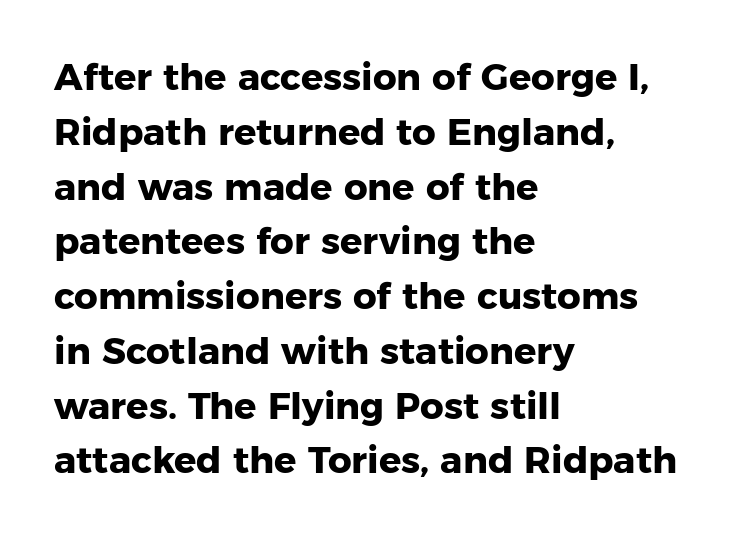
{"serif": "no", "italic": "no", "bold": "yes", "weight": "heavy", "width": "normal", "stroke_contrast": "low", "x_height": "medium", "monospaced": "no", "underline": "no", "align": "left", "line_spacing": "normal", "line_spacing_ratio": 1.48, "letter_spacing": "normal", "letter_spacing_em": 0.0, "glyph_px": 37}
